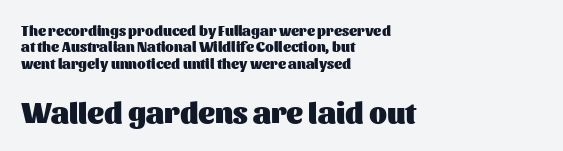
The image shows 29 px heavy sans-serif type, upright; set left-aligned, line spacing 1.17x, normal letter spacing, not underlined; the second (bottom) block is 2.07x larger; medium stroke contrast and a medium x-height.
